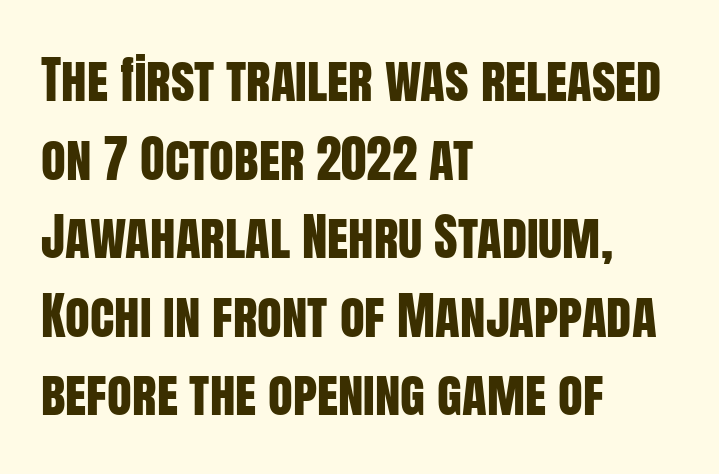
Spacing verdict: proportional, widths tailored to each character. In terms of letterform style, serifs are entirely absent. Left-aligned paragraph, ragged on the right. This rendering features lettering with no underline. If you measured baseline to baseline, you'd find a middling distance.
